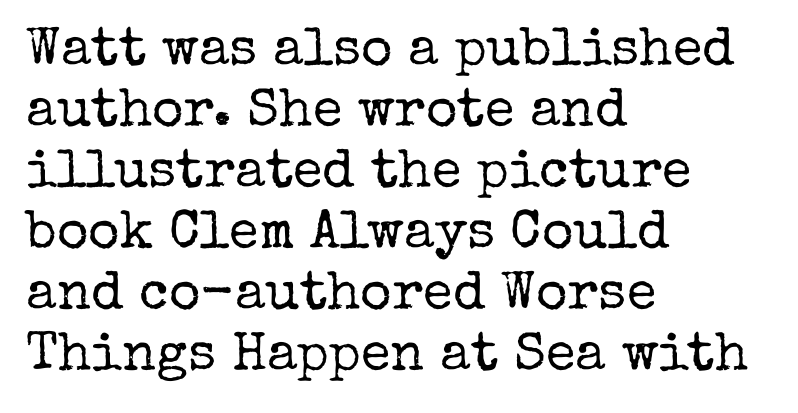
Q: Is the text bold? A: No.
Q: Is the text italic (slanted)? A: No, it is upright.
Q: Is the typeface a serif or a sans-serif typeface? A: Serif.
Q: Is the text underlined? A: No.
Q: How is the paragraph aligned? A: Left-aligned.
Q: Is the spacing between letters normal or unusually wide? A: Normal.
Q: Is the spacing between lines tight, normal or loose? A: Tight.
Q: Width (condensed, normal, or wide)? A: Normal.
Q: Stroke contrast? A: Low.
Q: x-height? A: Medium.
Q: Monospaced? A: No.
